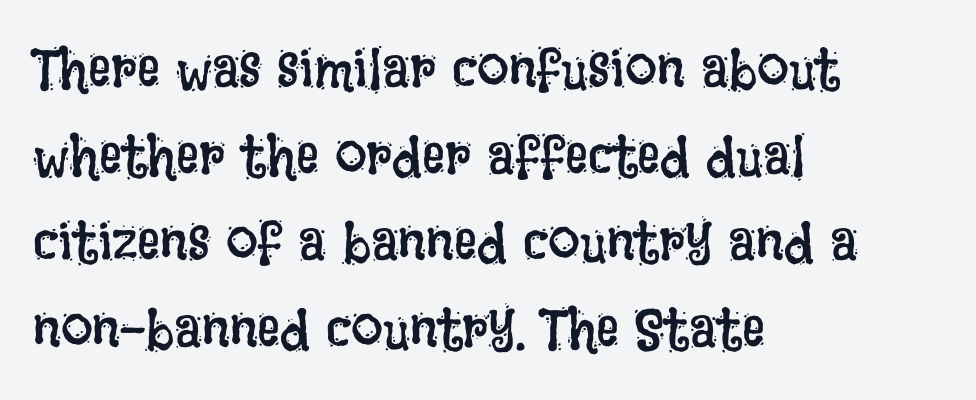
Q: Is the text bold? A: No.
Q: Is the text italic (slanted)? A: No, it is upright.
Q: Is the text underlined? A: No.
Q: How is the paragraph aligned? A: Left-aligned.
Q: Is the spacing between letters normal or unusually wide? A: Normal.
Q: Is the spacing between lines tight, normal or loose? A: Normal.
Q: Width (condensed, normal, or wide)? A: Condensed.
Q: Stroke contrast? A: Low.
Q: x-height? A: Large.
Q: Monospaced? A: No.
